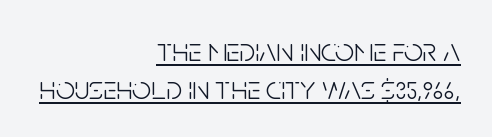
{"serif": "no", "italic": "no", "bold": "no", "weight": "light", "width": "condensed", "stroke_contrast": "low", "x_height": "large", "monospaced": "no", "underline": "yes", "align": "right", "line_spacing_ratio": 1.16, "letter_spacing": "normal", "letter_spacing_em": 0.0, "glyph_px": 33}
